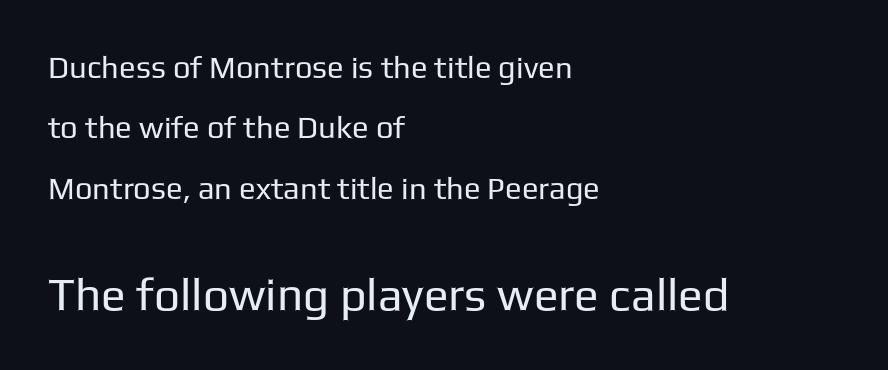
{"serif": "no", "italic": "no", "bold": "no", "weight": "regular", "width": "normal", "stroke_contrast": "low", "x_height": "medium", "monospaced": "no", "underline": "no", "align": "left", "line_spacing": "loose", "line_spacing_ratio": 1.95, "letter_spacing": "normal", "letter_spacing_em": 0.0, "larger_block": "second", "size_ratio": 1.48, "glyph_px": 46}
